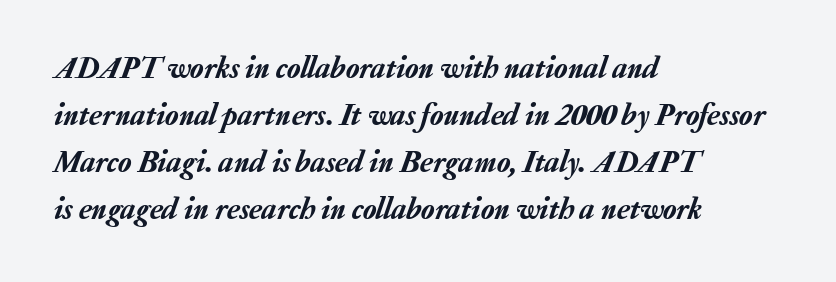
This is oblique type, the kind used for emphasis or titles. The passage shown is typed in a proportional face where columns would drift. All the whitespace from short lines collects on the right. Regarding leading, the lines here are spaced in the standard way. A typesetter would call this zero additional tracking. The strip under each line holds only bare page.
